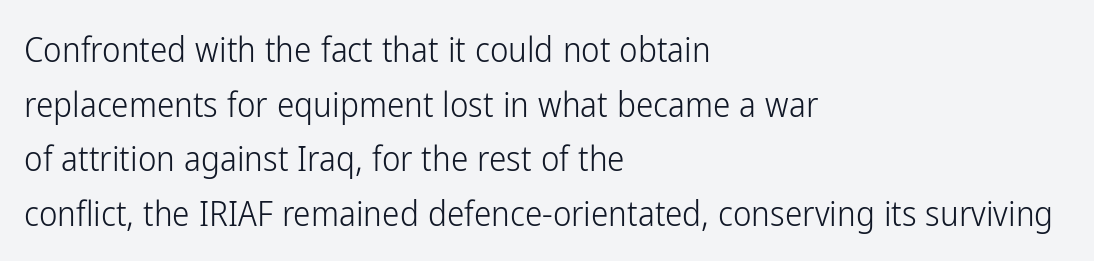
The string is rendered with underlining switched off. The lines are quadded left. The rendering keeps characters at their native spacing. Every stem runs plumb, perpendicular to the baseline. Stem width sits at or under what a default text font uses.
